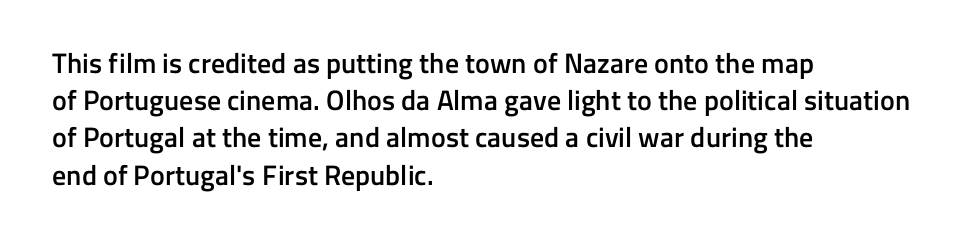
The image shows 28 px semibold sans-serif type, upright; set left-aligned, normal line spacing (1.33x), normal letter spacing, not underlined; low stroke contrast and a medium x-height.
